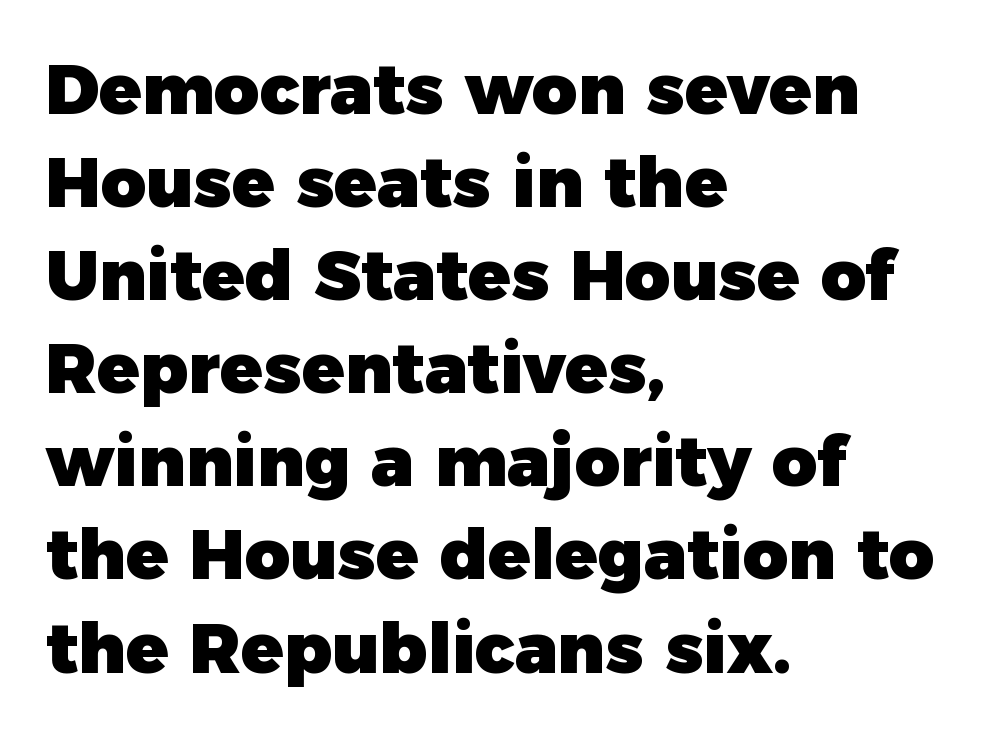
{"serif": "no", "italic": "no", "bold": "yes", "weight": "heavy", "width": "normal", "stroke_contrast": "low", "x_height": "medium", "monospaced": "no", "underline": "no", "align": "left", "line_spacing": "normal", "line_spacing_ratio": 1.33, "letter_spacing": "normal", "letter_spacing_em": 0.0, "glyph_px": 70}
